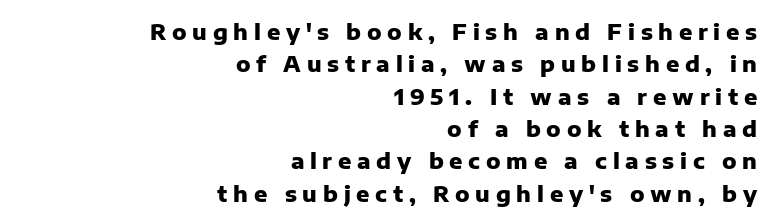
Q: Is the text bold? A: Yes.
Q: Is the text italic (slanted)? A: No, it is upright.
Q: Is the text underlined? A: No.
Q: How is the paragraph aligned? A: Right-aligned.
Q: Is the spacing between letters normal or unusually wide? A: Unusually wide.
Q: Is the spacing between lines tight, normal or loose? A: Normal.
